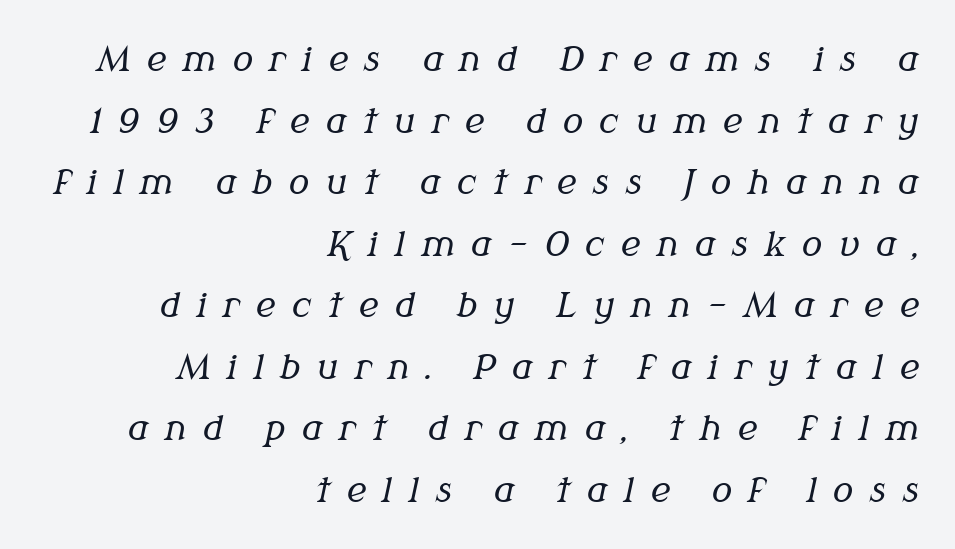
{"serif": "yes", "italic": "yes", "lean": "right", "slant_degrees": 12, "bold": "no", "weight": "regular", "width": "normal", "stroke_contrast": "medium", "x_height": "medium", "monospaced": "no", "underline": "no", "align": "right", "line_spacing_ratio": 1.81, "letter_spacing": "wide", "letter_spacing_em": 0.48, "glyph_px": 34}
